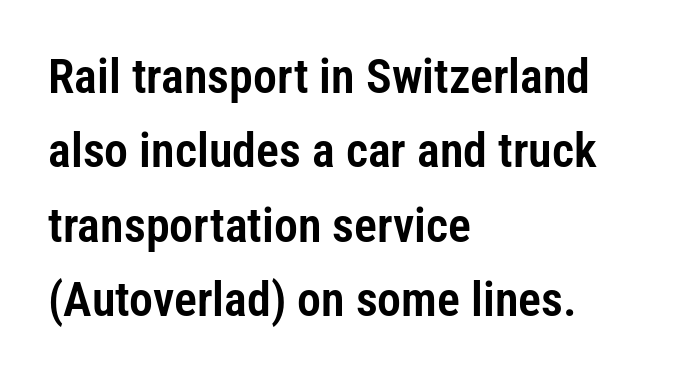
The image shows 48 px condensed sans-serif type, upright; set left-aligned, normal line spacing (1.55x), normal letter spacing, not underlined; low stroke contrast and a medium x-height.
